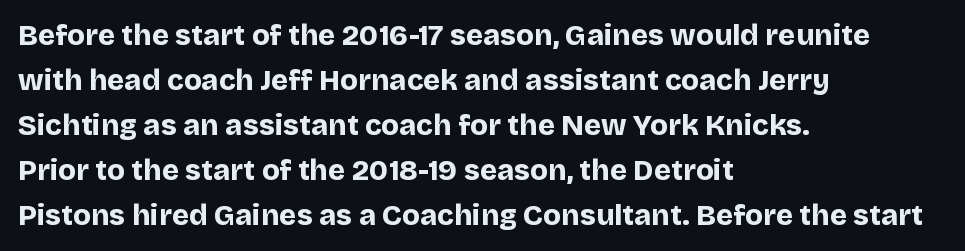
What stands out about the letter spacing? Nothing — it is the standard amount. The face used here has the dense, thick strokes of a bold. Letterform terminals end flat and unadorned throughout the passage. Students, observe: this is what conventionally led text looks like. Glance below the letters and you will spot only blank space.
